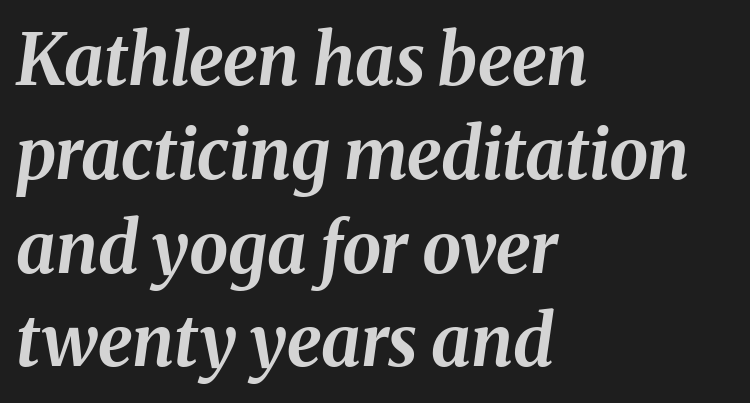
The image shows 70 px bold type, italic (leaning right); set left-aligned, normal line spacing (1.34x), normal letter spacing, not underlined; medium stroke contrast and a medium x-height.
